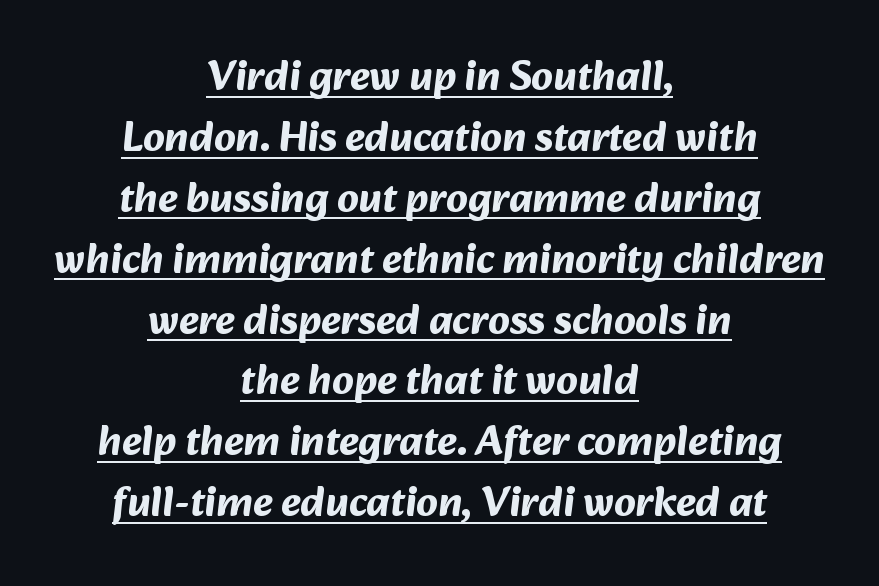
{"serif": "no", "bold": "yes", "weight": "bold", "width": "normal", "stroke_contrast": "medium", "x_height": "medium", "monospaced": "no", "underline": "yes", "align": "center", "line_spacing": "normal", "line_spacing_ratio": 1.45, "letter_spacing": "normal", "letter_spacing_em": 0.0, "glyph_px": 42}
